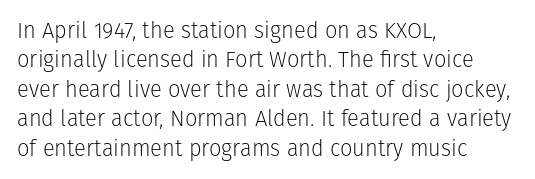
The image shows 22 px text type, upright; set left-aligned, normal line spacing (1.34x), normal letter spacing, not underlined.
